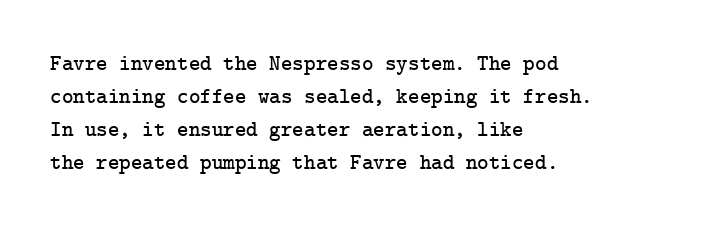
{"italic": "no", "underline": "no", "align": "left", "line_spacing": "normal", "line_spacing_ratio": 1.5, "letter_spacing": "normal", "letter_spacing_em": 0.0, "glyph_px": 22}
